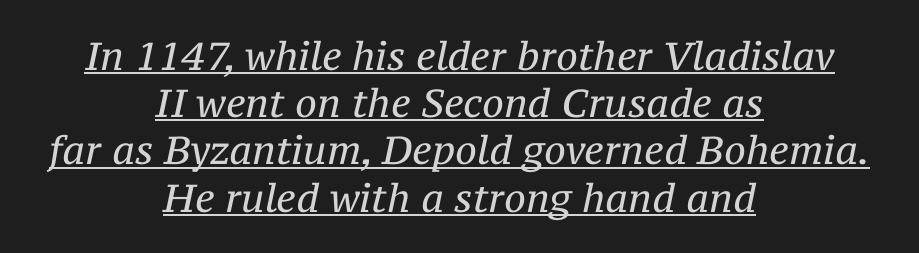
{"serif": "yes", "italic": "yes", "lean": "right", "slant_degrees": 12, "bold": "no", "weight": "regular", "width": "normal", "stroke_contrast": "medium", "x_height": "medium", "monospaced": "no", "underline": "yes", "align": "center", "line_spacing_ratio": 1.21, "letter_spacing": "normal", "letter_spacing_em": 0.0, "glyph_px": 39}
